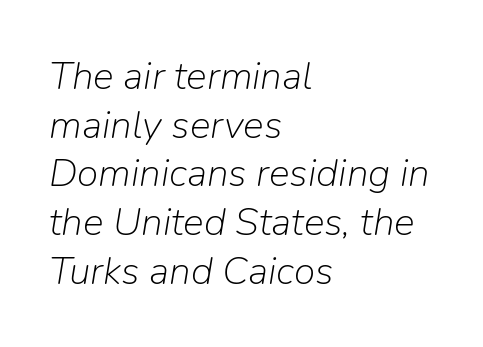
The image shows 39 px light type, italic (leaning right); set left-aligned, normal line spacing (1.25x), normal letter spacing, not underlined; low stroke contrast and a medium x-height.
